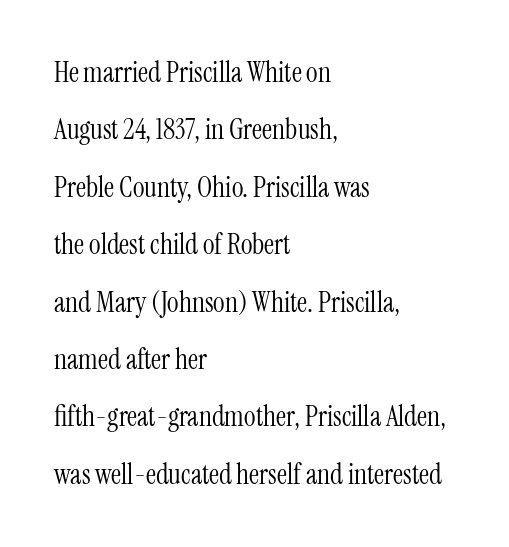
The image shows 28 px light, condensed serif type, upright; set left-aligned, loose line spacing (2.05x), normal letter spacing, not underlined; medium stroke contrast and a medium x-height.
